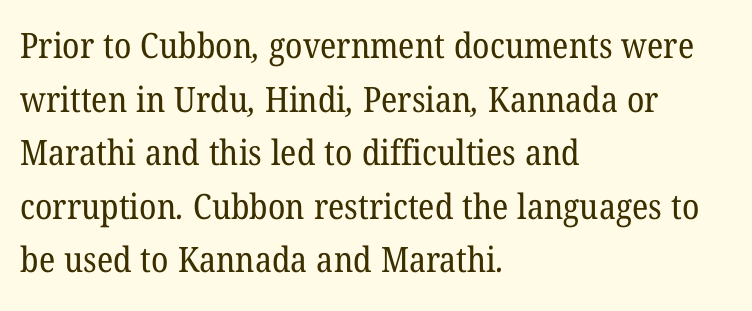
Q: Is the text bold? A: No.
Q: Is the typeface a serif or a sans-serif typeface? A: Serif.
Q: Is the text underlined? A: No.
Q: How is the paragraph aligned? A: Left-aligned.
Q: Is the spacing between letters normal or unusually wide? A: Normal.
Q: Is the spacing between lines tight, normal or loose? A: Normal.
Q: Width (condensed, normal, or wide)? A: Normal.
Q: Stroke contrast? A: Low.
Q: x-height? A: Medium.
Q: Monospaced? A: No.
